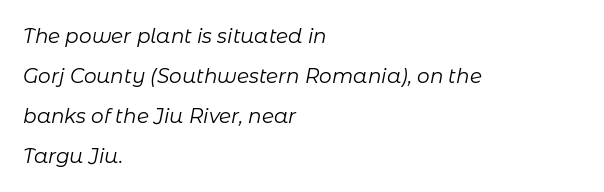
The strokes carry an ordinary text weight at most. The passage shown stacks its lines with a broad gap. The specimen reads as italic at a glance. Glance below the letters and you will spot only blank space. The letterforms sit shoulder to shoulder at normal distance. Reading down the block, your eye returns to a fixed left position each line.
